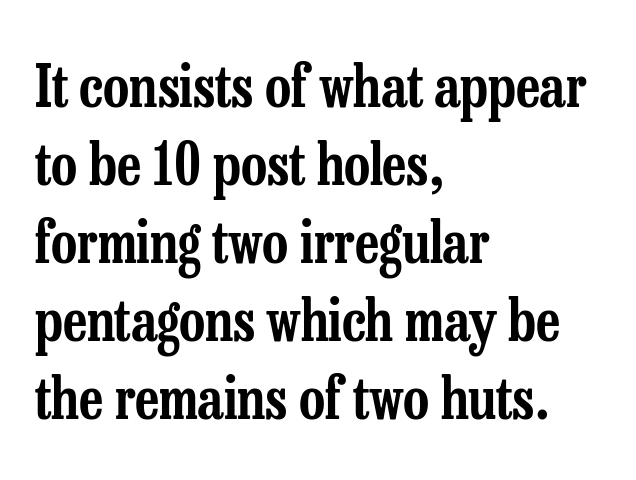
Q: Is the text italic (slanted)? A: No, it is upright.
Q: Is the typeface a serif or a sans-serif typeface? A: Serif.
Q: Is the text underlined? A: No.
Q: How is the paragraph aligned? A: Left-aligned.
Q: Is the spacing between letters normal or unusually wide? A: Normal.
Q: Is the spacing between lines tight, normal or loose? A: Normal.
Q: Width (condensed, normal, or wide)? A: Condensed.
Q: Stroke contrast? A: Low.
Q: x-height? A: Medium.
Q: Monospaced? A: No.
